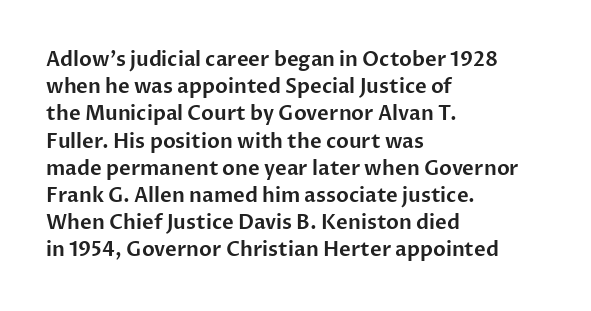
Teacher's note: observe the even left margin — that is flush-left alignment. Letter spacing: default. Every stem runs plumb, perpendicular to the baseline. The baseline area is clear. One glance says typical: line gaps are just what's usual.
